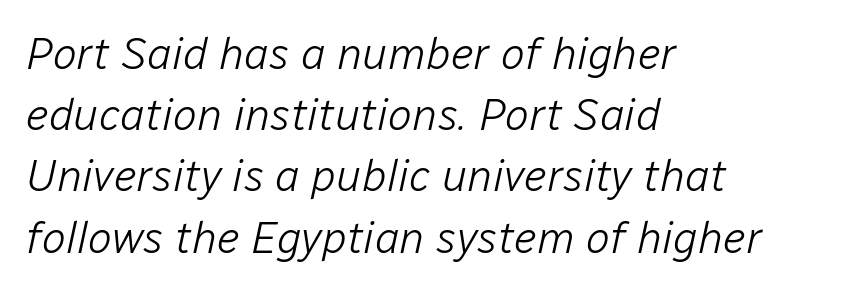
The image shows 45 px light type, italic (leaning right); set left-aligned, normal line spacing (1.36x), normal letter spacing, not underlined; low stroke contrast and a medium x-height.
